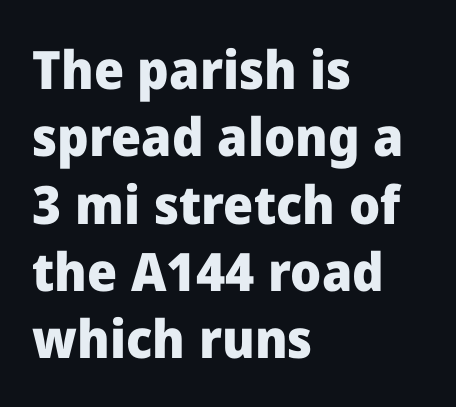
The image shows 53 px heavy sans-serif type, upright; set left-aligned, normal line spacing (1.27x), normal letter spacing, not underlined; low stroke contrast and a medium x-height.
